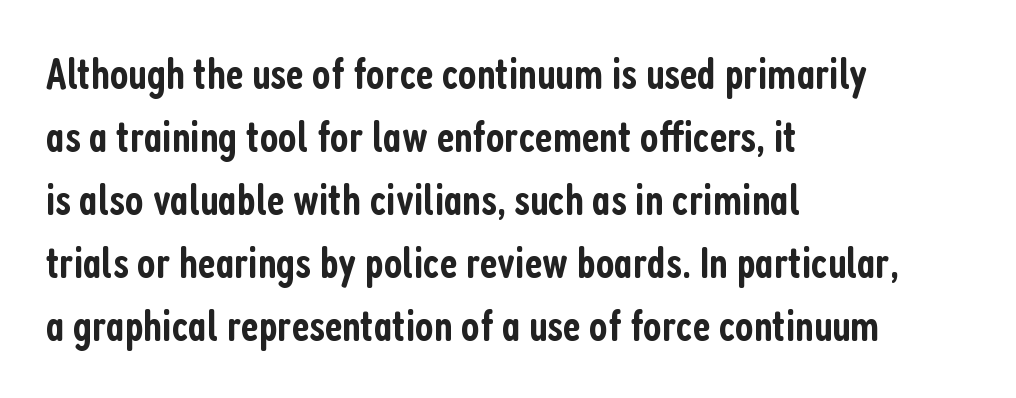
{"serif": "no", "italic": "no", "bold": "semi", "weight": "semibold", "width": "condensed", "stroke_contrast": "low", "x_height": "medium", "monospaced": "no", "underline": "no", "align": "left", "line_spacing": "normal", "line_spacing_ratio": 1.43, "letter_spacing": "normal", "letter_spacing_em": 0.0, "glyph_px": 44}
